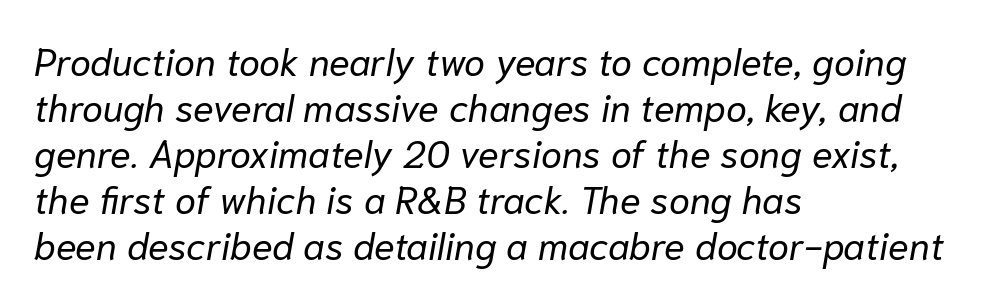
Line beginnings align vertically; line endings do not. The face used here is proportionally spaced, like ordinary book or web type. Just letters on the line, the space beneath them empty. There's an unmistakable incline to the writing here. Caption: standard tracking, unaltered.
